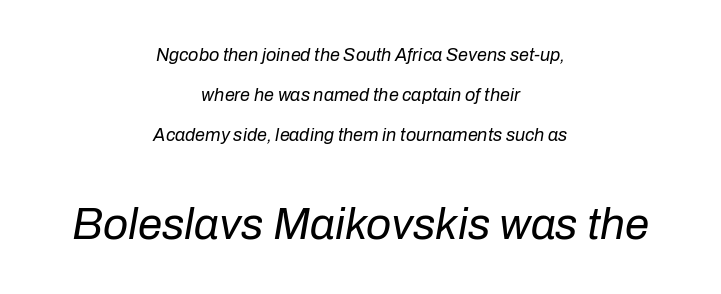
{"italic": "yes", "lean": "right", "slant_degrees": 10, "bold": "no", "weight": "regular", "width": "normal", "stroke_contrast": "low", "x_height": "medium", "monospaced": "no", "underline": "no", "align": "center", "line_spacing": "loose", "line_spacing_ratio": 2.21, "letter_spacing": "normal", "letter_spacing_em": 0.0, "larger_block": "second", "size_ratio": 2.44, "glyph_px": 44}
